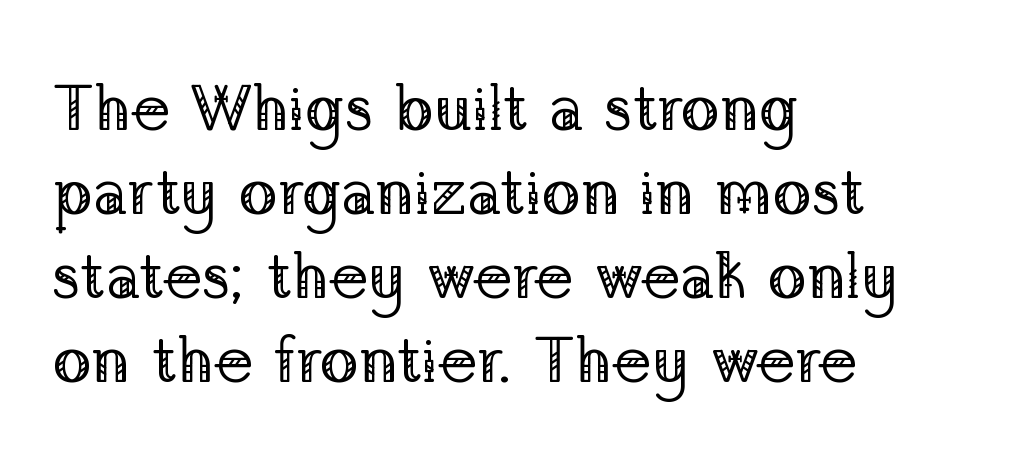
{"serif": "yes", "italic": "no", "bold": "no", "weight": "regular", "width": "normal", "stroke_contrast": "low", "x_height": "medium", "monospaced": "no", "underline": "no", "align": "left", "line_spacing": "normal", "line_spacing_ratio": 1.29, "letter_spacing": "normal", "letter_spacing_em": 0.0, "glyph_px": 65}
